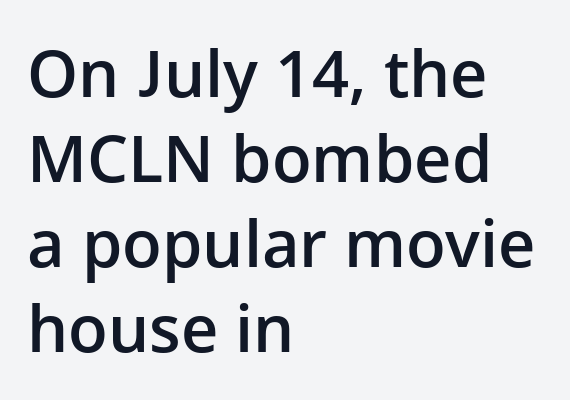
The image shows 65 px semibold sans-serif type, upright; set left-aligned, normal line spacing (1.31x), normal letter spacing, not underlined; low stroke contrast and a medium x-height.
